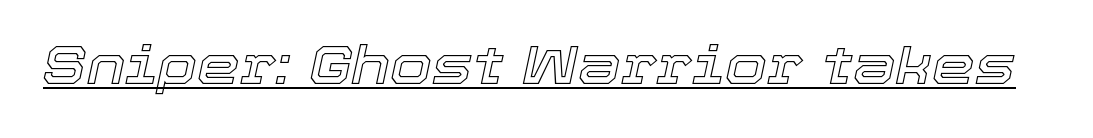
The image shows 54 px text type, italic (leaning right); set normal letter spacing, underlined; a medium x-height.
